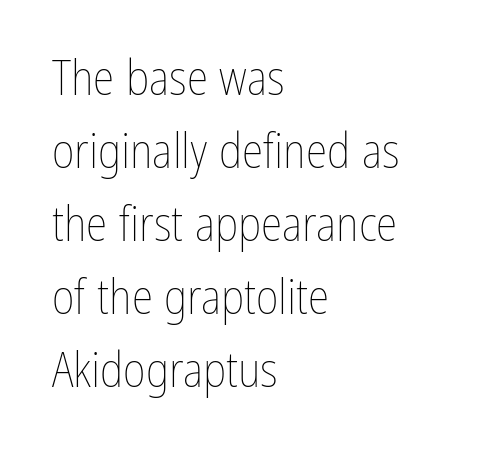
Q: Is the text bold? A: No.
Q: Is the text italic (slanted)? A: No, it is upright.
Q: Is the text underlined? A: No.
Q: How is the paragraph aligned? A: Left-aligned.
Q: Is the spacing between letters normal or unusually wide? A: Normal.
Q: Is the spacing between lines tight, normal or loose? A: Normal.
Q: Width (condensed, normal, or wide)? A: Condensed.
Q: Stroke contrast? A: Low.
Q: x-height? A: Medium.
Q: Monospaced? A: No.
